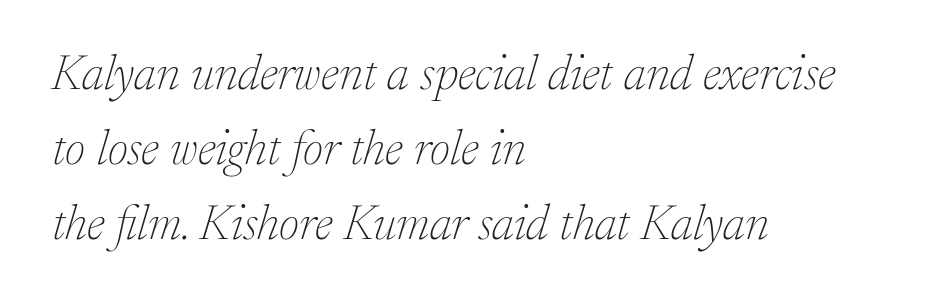
The image shows 49 px thin serif type, italic (leaning right); set left-aligned, normal line spacing (1.53x), normal letter spacing, not underlined; low stroke contrast and a medium x-height.
